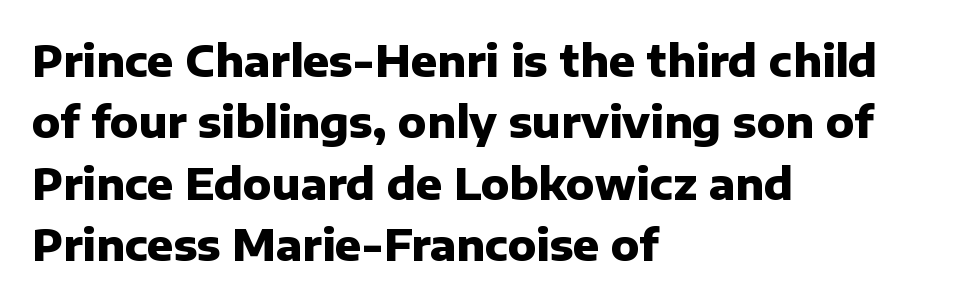
{"serif": "no", "italic": "no", "bold": "yes", "weight": "heavy", "width": "normal", "stroke_contrast": "low", "x_height": "medium", "monospaced": "no", "underline": "no", "align": "left", "line_spacing": "normal", "line_spacing_ratio": 1.43, "letter_spacing": "normal", "letter_spacing_em": 0.0, "glyph_px": 43}
